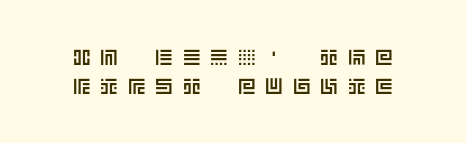
The image shows 22 px text type, upright; set centered, normal line spacing (1.34x), unusually wide letter spacing (+0.45 em), not underlined.
